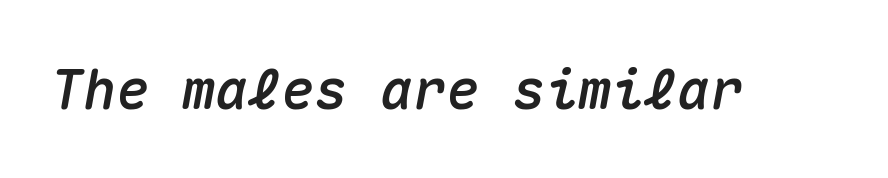
Q: Is the text italic (slanted)? A: Yes, it leans right by about 10 degrees.
Q: Is the text underlined? A: No.
Q: Is the spacing between letters normal or unusually wide? A: Normal.
Q: Width (condensed, normal, or wide)? A: Normal.
Q: Stroke contrast? A: Medium.
Q: x-height? A: Medium.
Q: Monospaced? A: Yes.
